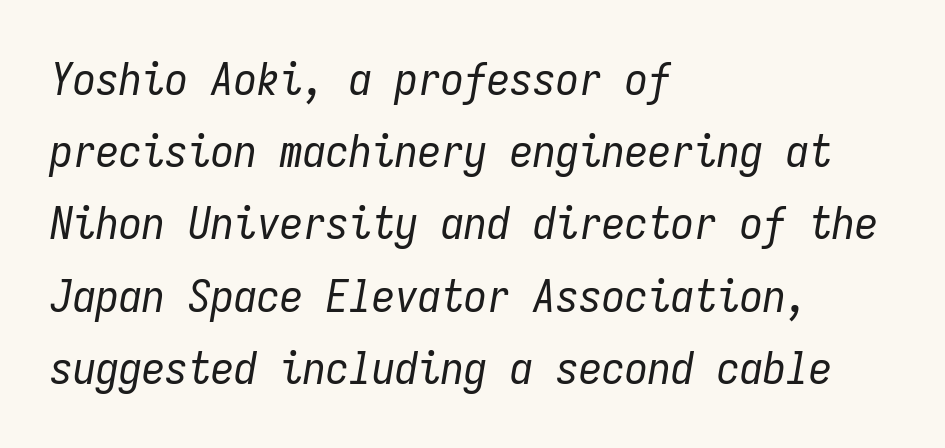
The typesetting does not lean heavy: it is not bold. The compositor pushed each line to the left boundary. The area under the type is left untouched. Fixed-width glyphs throughout — classic coding-font behaviour. Characters are canted at an angle relative to the baseline's perpendicular.
